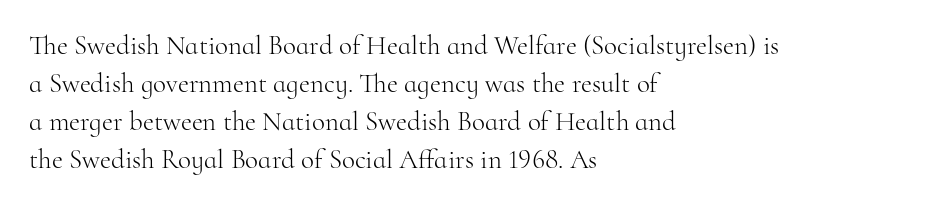
{"italic": "no", "bold": "no", "underline": "no", "align": "left", "line_spacing": "normal", "line_spacing_ratio": 1.41, "letter_spacing": "normal", "letter_spacing_em": 0.0, "glyph_px": 27}
